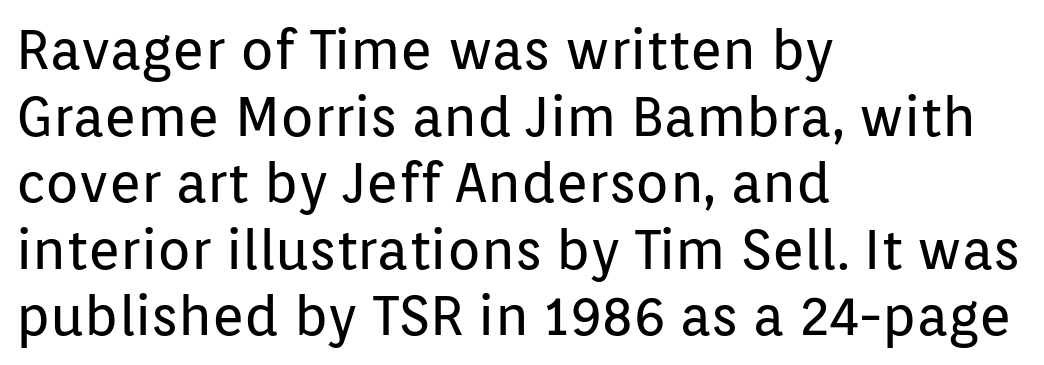
The image shows 55 px regular-weight sans-serif type, upright; set left-aligned, line spacing 1.21x, normal letter spacing, not underlined; low stroke contrast and a medium x-height.
